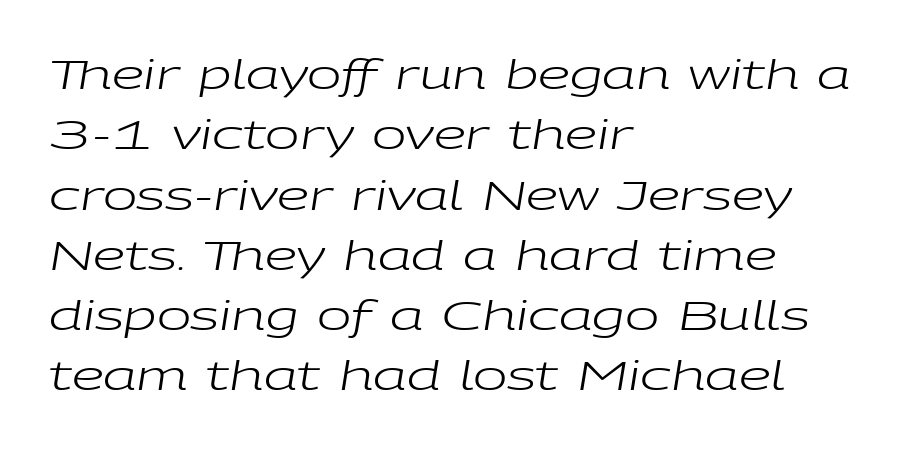
Q: Is the text bold? A: No.
Q: Is the text italic (slanted)? A: Yes, it leans right by about 9 degrees.
Q: Is the text underlined? A: No.
Q: How is the paragraph aligned? A: Left-aligned.
Q: Is the spacing between letters normal or unusually wide? A: Normal.
Q: Is the spacing between lines tight, normal or loose? A: Normal.
Q: Width (condensed, normal, or wide)? A: Wide.
Q: Stroke contrast? A: Low.
Q: x-height? A: Medium.
Q: Monospaced? A: No.
